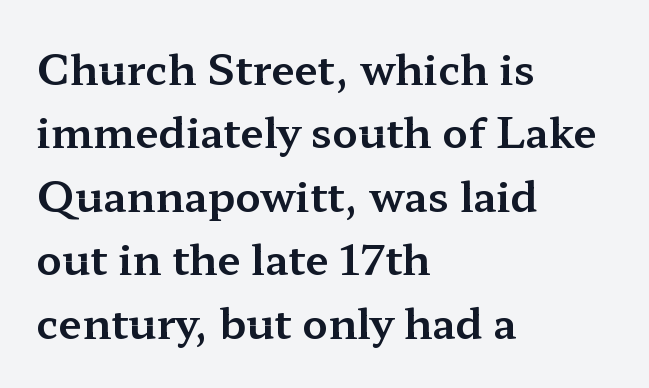
The image shows 42 px wide serif type, upright; set left-aligned, normal line spacing (1.51x), normal letter spacing, not underlined; medium stroke contrast and a medium x-height.
